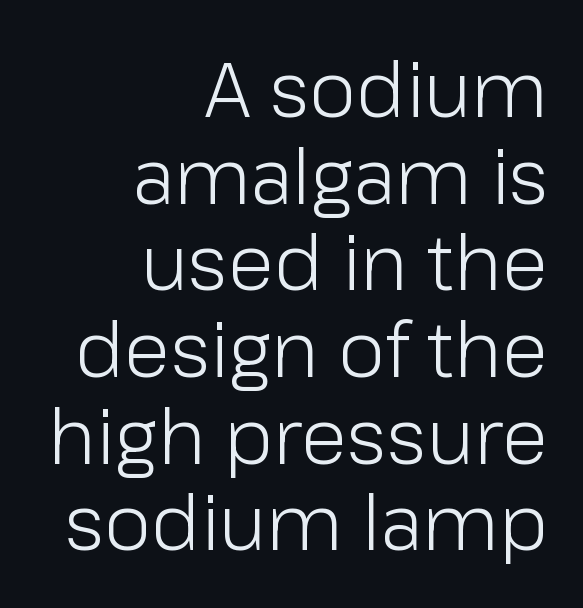
Q: Is the text bold? A: No.
Q: Is the text italic (slanted)? A: No, it is upright.
Q: Is the typeface a serif or a sans-serif typeface? A: Sans-serif.
Q: Is the text underlined? A: No.
Q: How is the paragraph aligned? A: Right-aligned.
Q: Is the spacing between letters normal or unusually wide? A: Normal.
Q: Is the spacing between lines tight, normal or loose? A: Tight.
Q: Width (condensed, normal, or wide)? A: Normal.
Q: Stroke contrast? A: Low.
Q: x-height? A: Medium.
Q: Monospaced? A: No.
